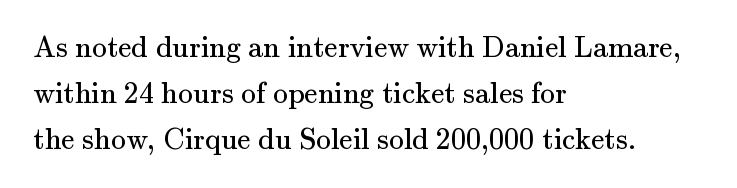
{"serif": "yes", "italic": "no", "bold": "no", "weight": "regular", "width": "normal", "stroke_contrast": "medium", "x_height": "small", "monospaced": "no", "underline": "no", "align": "left", "line_spacing": "normal", "line_spacing_ratio": 1.53, "letter_spacing": "normal", "letter_spacing_em": 0.0, "glyph_px": 30}
